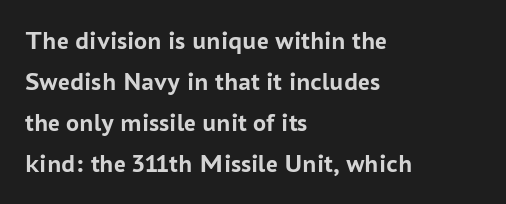
Standard letterfit; no display-style spreading of the glyphs. Compared with typical paragraphs, the rows here are spaced about the same. A bare baseline throughout the passage. Every stem runs plumb, perpendicular to the baseline. The typesetter chose a ragged-right arrangement here. The font is running at its bold setting.
